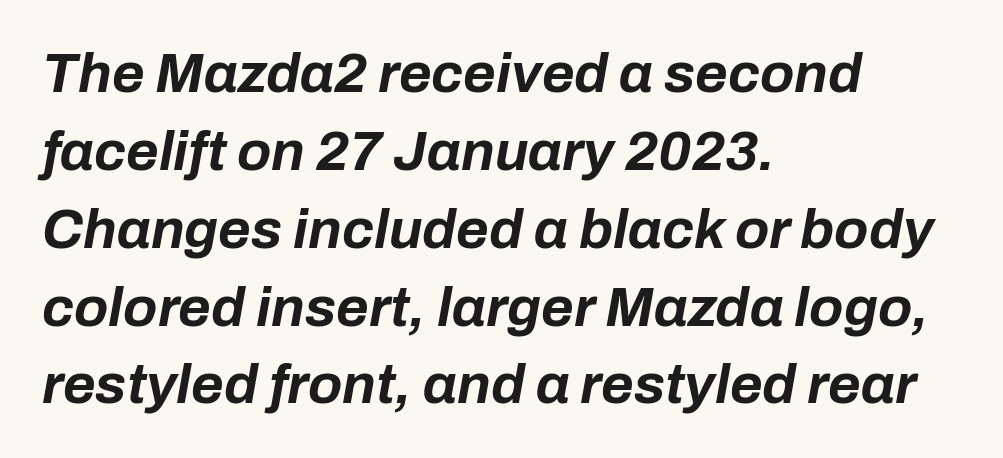
The image shows 56 px bold type, italic (leaning right); set left-aligned, normal line spacing (1.39x), normal letter spacing, not underlined; low stroke contrast and a medium x-height.
